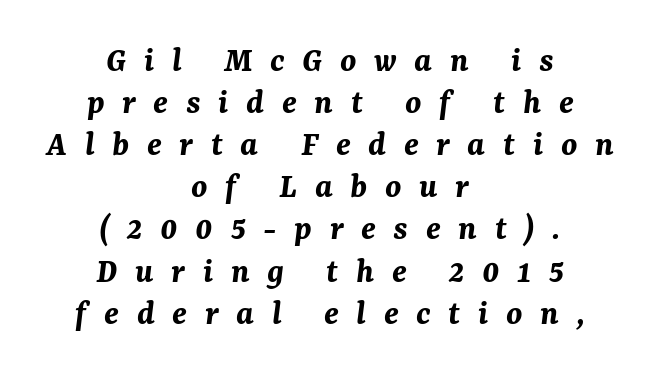
The image shows 36 px bold type, italic (leaning right); set centered, line spacing 1.17x, unusually wide letter spacing (+0.49 em), not underlined; medium stroke contrast and a medium x-height.
